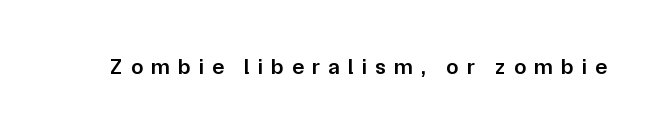
{"italic": "no", "bold": "semi", "underline": "no", "letter_spacing": "wide", "letter_spacing_em": 0.37, "glyph_px": 22}
